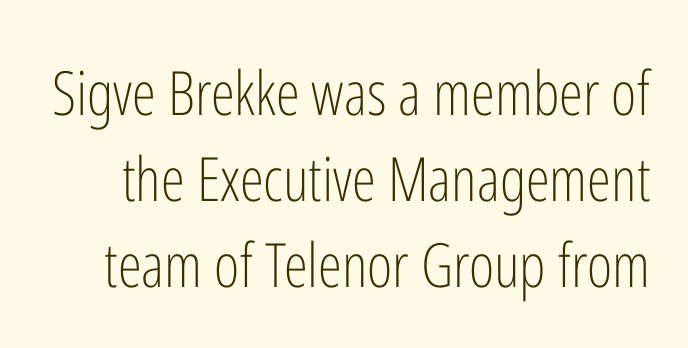
The image shows 61 px light, condensed sans-serif type, upright; set normal line spacing (1.41x), normal letter spacing, not underlined; low stroke contrast and a medium x-height.
